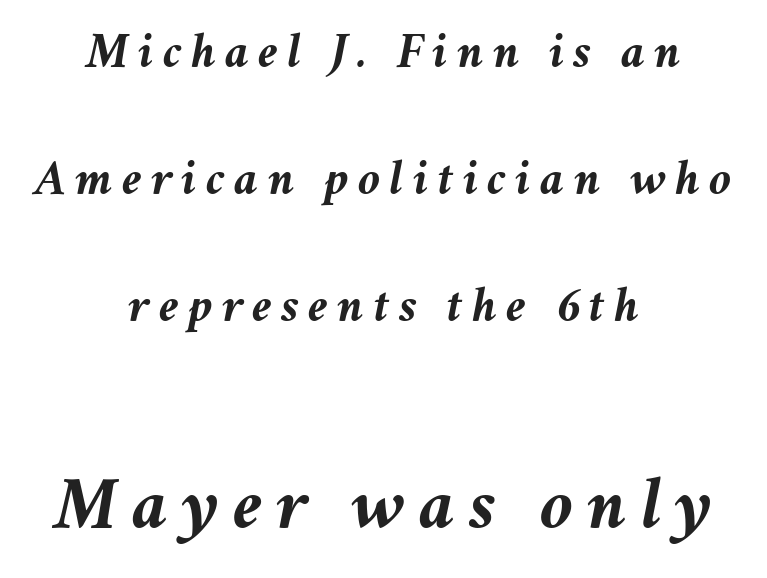
The space between consecutive lines is lavish. A typesetter would call this proportional, since set widths differ per character. Does the lettering tilt? It does — this is italic. Pretty heavy lettering here — definitely bold.
